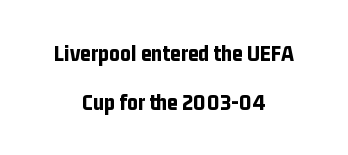
The baseline area is clear. The letters sit at their default tracking, neither squeezed nor spread. Italic? Not at all — the glyphs are vertical. One glance says open: line gaps are wider than usual. Notice how the passage keeps no hard edge, just a central spine. In terms of weight, the rendering is a true, heavy bold.
